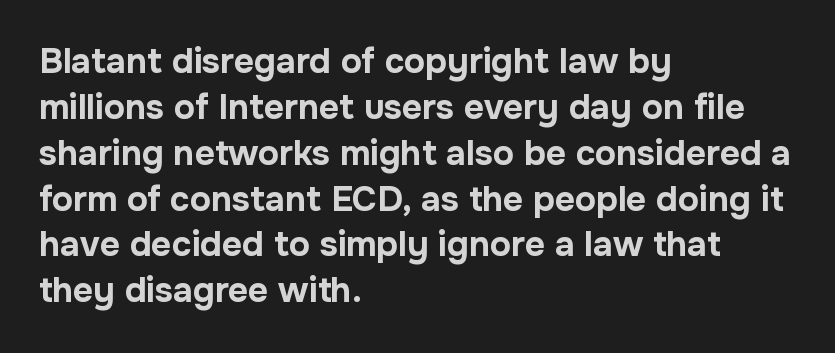
The image shows 35 px bold sans-serif type, upright; set left-aligned, normal line spacing (1.31x), normal letter spacing, not underlined; low stroke contrast and a medium x-height.
